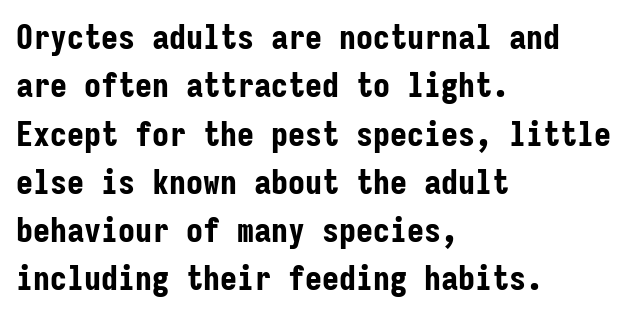
The image shows 34 px bold, condensed sans-serif type, upright, monospaced; set left-aligned, normal line spacing (1.42x), normal letter spacing, not underlined; low stroke contrast and a medium x-height.
